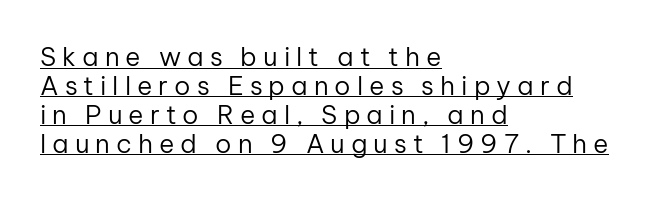
Ascenders rise straight up at ninety degrees. Tightly led — the rows are bunched. Letter spacing: wide. Weight: regular or lighter.
